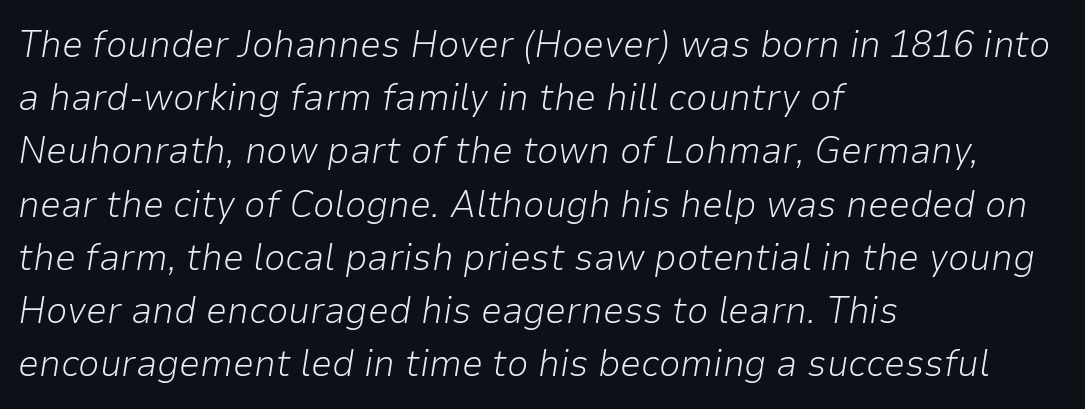
The weight tops out at a normal text grade. Quick note: italic. The horizontal fit of the characters is conventional and even. Here the designer chose a conventional face with non-uniform glyph widths. A clean baseline with only descenders dipping below it.
